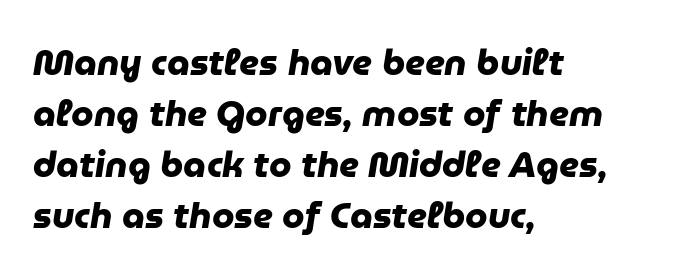
Q: Is the text bold? A: Yes.
Q: Is the typeface a serif or a sans-serif typeface? A: Sans-serif.
Q: Is the text underlined? A: No.
Q: How is the paragraph aligned? A: Left-aligned.
Q: Is the spacing between letters normal or unusually wide? A: Normal.
Q: Is the spacing between lines tight, normal or loose? A: Normal.
Q: Width (condensed, normal, or wide)? A: Normal.
Q: Stroke contrast? A: Low.
Q: x-height? A: Medium.
Q: Monospaced? A: No.
